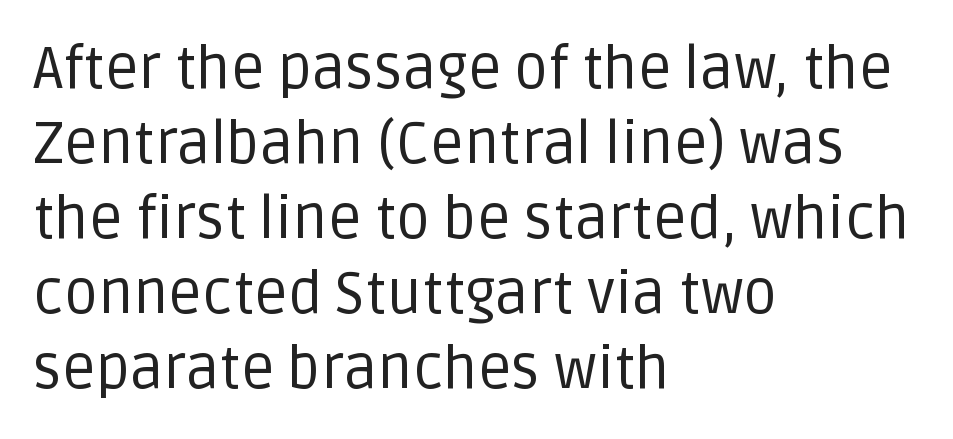
Q: Is the text bold? A: No.
Q: Is the text italic (slanted)? A: No, it is upright.
Q: Is the typeface a serif or a sans-serif typeface? A: Sans-serif.
Q: Is the text underlined? A: No.
Q: How is the paragraph aligned? A: Left-aligned.
Q: Is the spacing between letters normal or unusually wide? A: Normal.
Q: Is the spacing between lines tight, normal or loose? A: Normal.
Q: Width (condensed, normal, or wide)? A: Normal.
Q: Stroke contrast? A: Low.
Q: x-height? A: Large.
Q: Monospaced? A: No.
